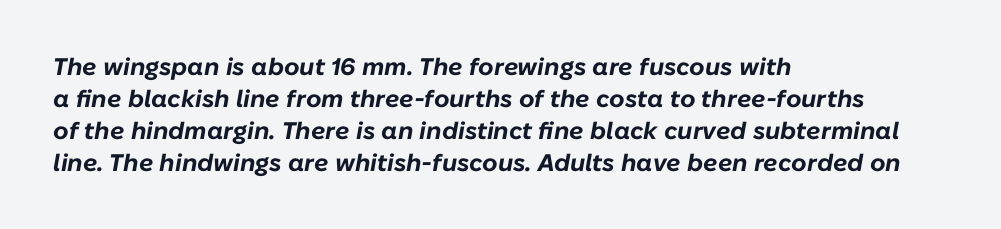
Tracking here is standard; glyphs follow each other at the usual distance. Is the block centered? No — it sits flush against the left margin. Designer's note — italics engaged. Line spacing here is normal.
